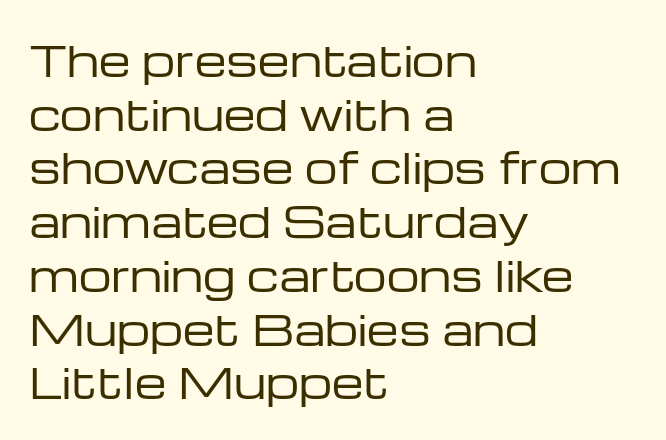
Regarding serifs, this sample does without them. In terms of leading, this rendering sits right in the middle. Ordinary non-slanted type is in use. Is the letter spacing exaggerated? No — it looks like the ordinary default. A typesetter would call this proportional, since set widths differ per character.
